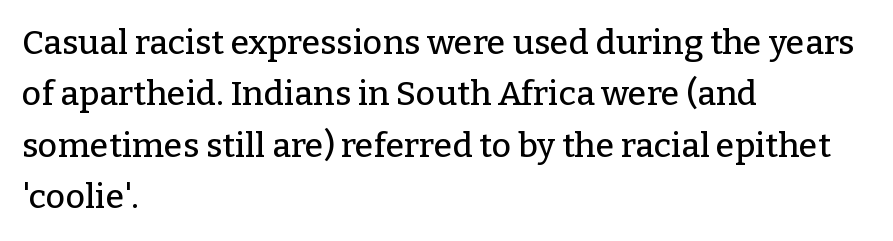
{"serif": "yes", "italic": "no", "width": "normal", "stroke_contrast": "low", "x_height": "medium", "monospaced": "no", "underline": "no", "align": "left", "line_spacing": "normal", "line_spacing_ratio": 1.51, "letter_spacing": "normal", "letter_spacing_em": 0.0, "glyph_px": 34}
